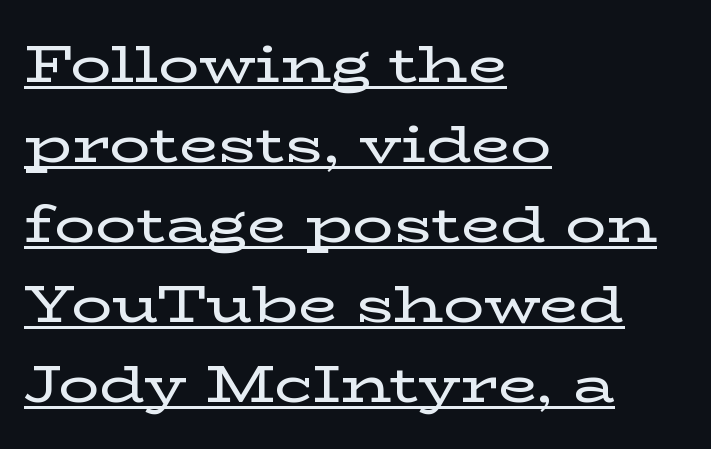
Q: Is the text italic (slanted)? A: No, it is upright.
Q: Is the typeface a serif or a sans-serif typeface? A: Serif.
Q: Is the text underlined? A: Yes.
Q: How is the paragraph aligned? A: Left-aligned.
Q: Is the spacing between letters normal or unusually wide? A: Normal.
Q: Is the spacing between lines tight, normal or loose? A: Normal.
Q: Width (condensed, normal, or wide)? A: Wide.
Q: Stroke contrast? A: Low.
Q: x-height? A: Medium.
Q: Monospaced? A: No.
